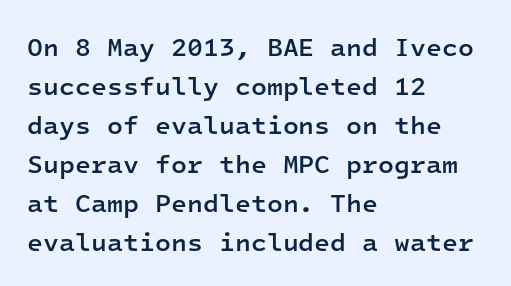
Each row of text sits above clean, open space. The letters stand straight up with perfectly vertical stems. Each word holds together tightly as a unit, with standard inter-letter gaps. A normal amount of white space separates one row of letters from the next. Does the weight exceed regular? Yes, but only to semibold. The paragraph shown leans on its left margin.
